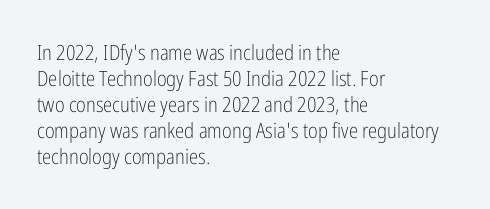
Q: Is the text bold? A: No.
Q: Is the text italic (slanted)? A: No, it is upright.
Q: Is the text underlined? A: No.
Q: How is the paragraph aligned? A: Left-aligned.
Q: Is the spacing between letters normal or unusually wide? A: Normal.
